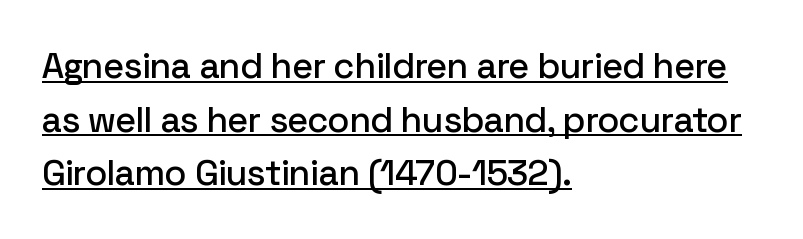
The image shows 36 px sans-serif type, upright; set left-aligned, normal line spacing (1.49x), normal letter spacing, underlined; low stroke contrast and a medium x-height.
